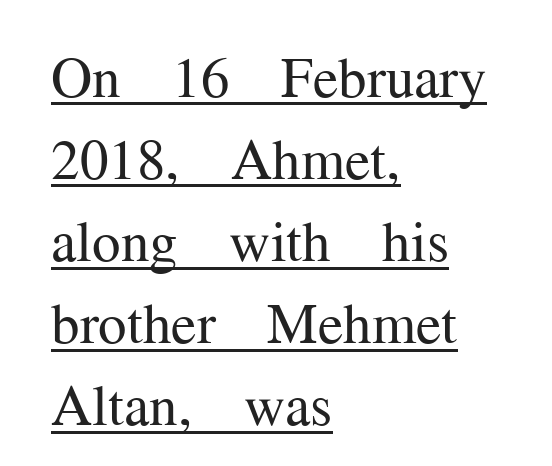
Q: Is the text bold? A: No.
Q: Is the text italic (slanted)? A: No, it is upright.
Q: Is the typeface a serif or a sans-serif typeface? A: Serif.
Q: Is the text underlined? A: Yes.
Q: How is the paragraph aligned? A: Left-aligned.
Q: Is the spacing between letters normal or unusually wide? A: Normal.
Q: Is the spacing between lines tight, normal or loose? A: Normal.
Q: Width (condensed, normal, or wide)? A: Normal.
Q: Stroke contrast? A: Medium.
Q: x-height? A: Medium.
Q: Monospaced? A: No.
